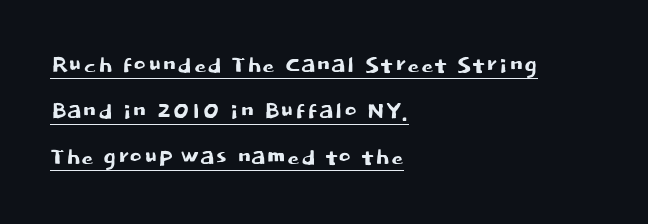
Q: Is the text italic (slanted)? A: No, it is upright.
Q: Is the typeface a serif or a sans-serif typeface? A: Sans-serif.
Q: Is the text underlined? A: Yes.
Q: How is the paragraph aligned? A: Left-aligned.
Q: Is the spacing between letters normal or unusually wide? A: Normal.
Q: Is the spacing between lines tight, normal or loose? A: Normal.
Q: Width (condensed, normal, or wide)? A: Normal.
Q: Stroke contrast? A: Low.
Q: x-height? A: Large.
Q: Monospaced? A: No.
